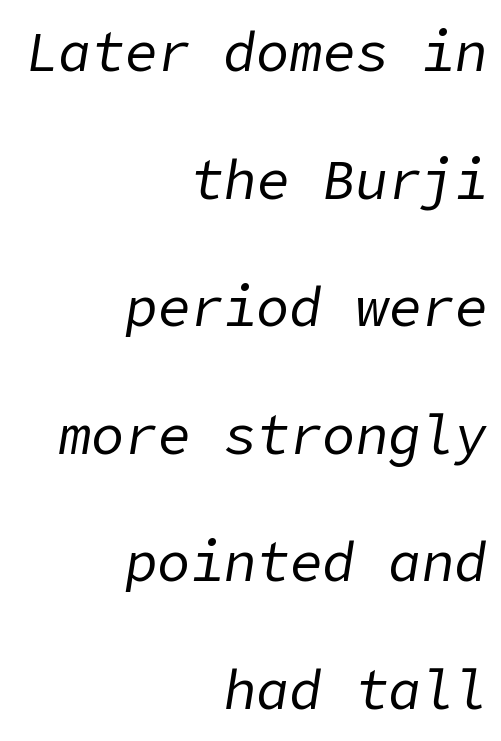
Is the stroke heavy? The answer is a plain regular-or-lighter. Students, note that the glyphs here touch the page at normal intervals. Letters rest on an invisible, unmarked baseline. Reading down the block, your eye finds every line finishing at a fixed right position.
